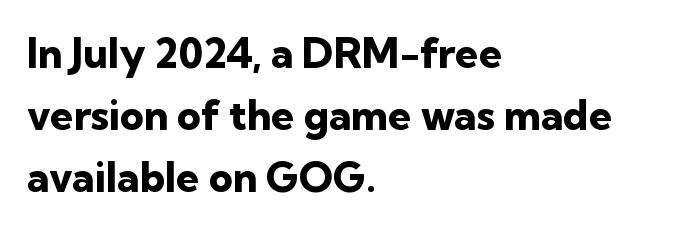
The typesetting leans heavy: a genuine bold. Observe the absence of serifs on each vertical stroke in this sample. Reading down the block, your eye returns to a fixed left position each line. Each new line begins a customary step beneath the previous one. Looks like regular typesetting: each glyph gets only the width it needs. The face used here is rendered with its standard letterfit.
